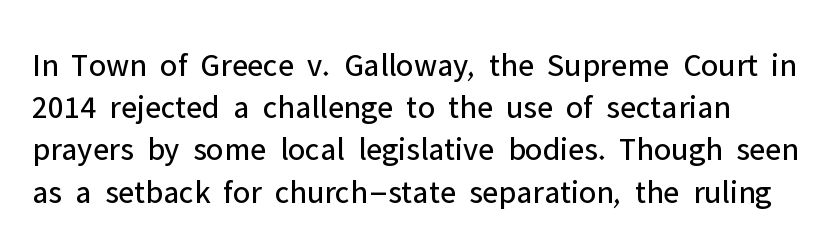
The image shows 33 px regular-weight sans-serif type, upright; set normal line spacing (1.28x), normal letter spacing, not underlined; low stroke contrast and a medium x-height.
